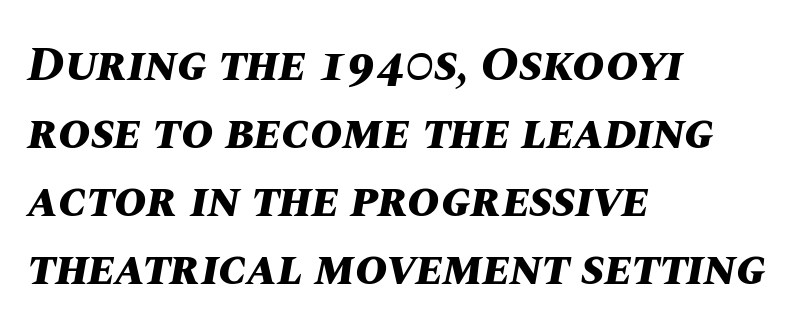
The image shows 49 px bold type, italic (leaning right); set left-aligned, normal line spacing (1.39x), normal letter spacing, not underlined; medium stroke contrast and a large x-height.
